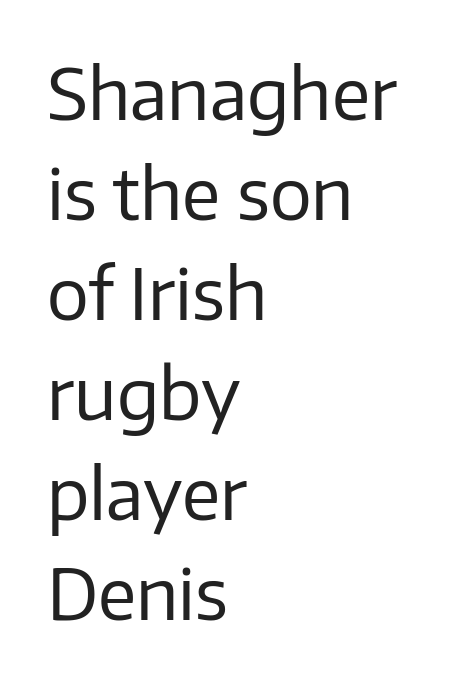
{"serif": "no", "italic": "no", "bold": "no", "weight": "regular", "width": "normal", "stroke_contrast": "low", "x_height": "medium", "monospaced": "no", "underline": "no", "align": "left", "line_spacing": "normal", "line_spacing_ratio": 1.43, "letter_spacing": "normal", "letter_spacing_em": 0.0, "glyph_px": 70}
